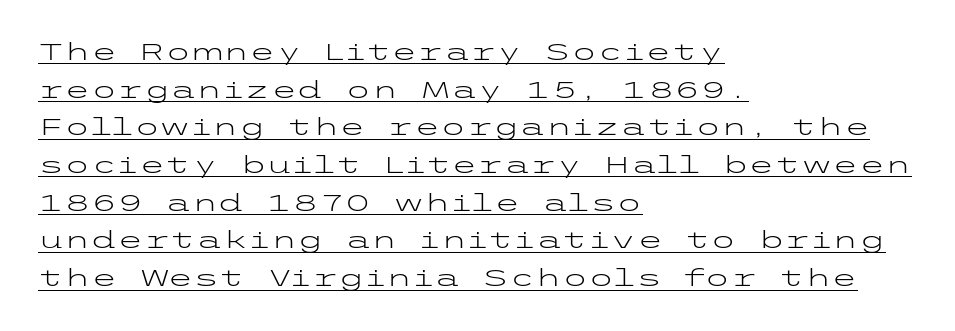
Q: Is the text bold? A: No.
Q: Is the text italic (slanted)? A: No, it is upright.
Q: Is the text underlined? A: Yes.
Q: How is the paragraph aligned? A: Left-aligned.
Q: Is the spacing between letters normal or unusually wide? A: Normal.
Q: Is the spacing between lines tight, normal or loose? A: Normal.
